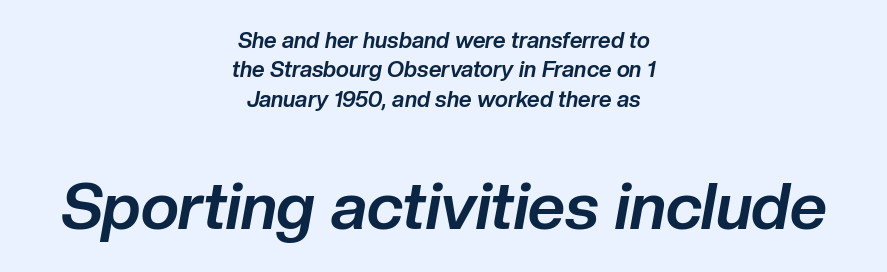
Q: Is the text bold? A: Yes.
Q: Is the text italic (slanted)? A: Yes, it leans right by about 10 degrees.
Q: Is the text underlined? A: No.
Q: How is the paragraph aligned? A: Centered.
Q: Is the spacing between letters normal or unusually wide? A: Normal.
Q: Is the spacing between lines tight, normal or loose? A: Normal.
Q: Which block of text is set in a larger size, the first (top) or the second (bottom)? A: The second (bottom) one.
Q: Width (condensed, normal, or wide)? A: Normal.
Q: Stroke contrast? A: Low.
Q: x-height? A: Medium.
Q: Monospaced? A: No.
